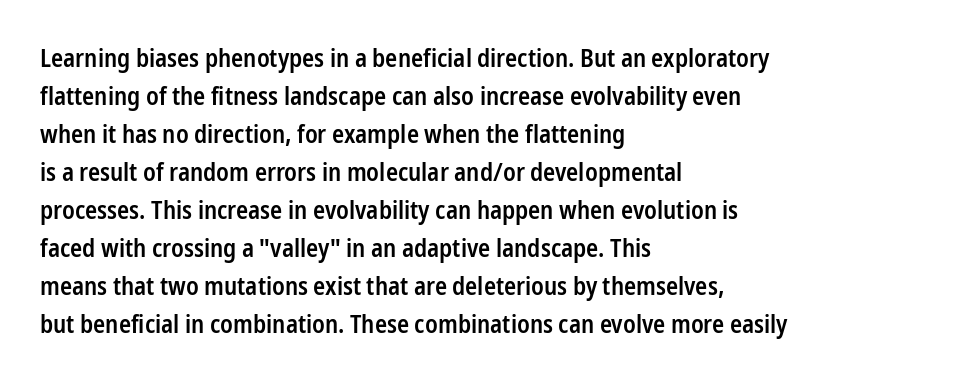
{"italic": "no", "bold": "semi", "underline": "no", "align": "left", "line_spacing": "normal", "line_spacing_ratio": 1.52, "letter_spacing": "normal", "letter_spacing_em": 0.0, "glyph_px": 25}
